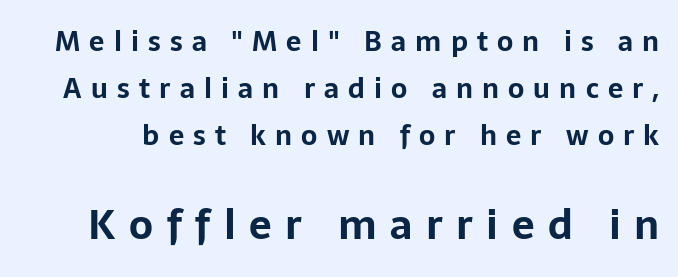
Do the characters align in a grid? No, the font is proportional. The strokes are fattened all the way to bold. Vertical strokes here are truly vertical. Observe the wide spacing: letters keep a clear distance from each other.
